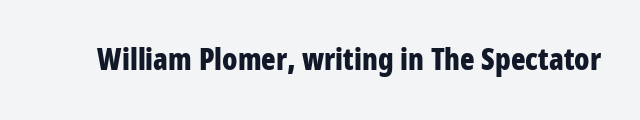
Q: Is the text bold? A: Yes.
Q: Is the text italic (slanted)? A: No, it is upright.
Q: Is the typeface a serif or a sans-serif typeface? A: Sans-serif.
Q: Is the text underlined? A: No.
Q: Is the spacing between letters normal or unusually wide? A: Normal.
Q: Width (condensed, normal, or wide)? A: Condensed.
Q: Stroke contrast? A: Low.
Q: x-height? A: Large.
Q: Monospaced? A: No.
